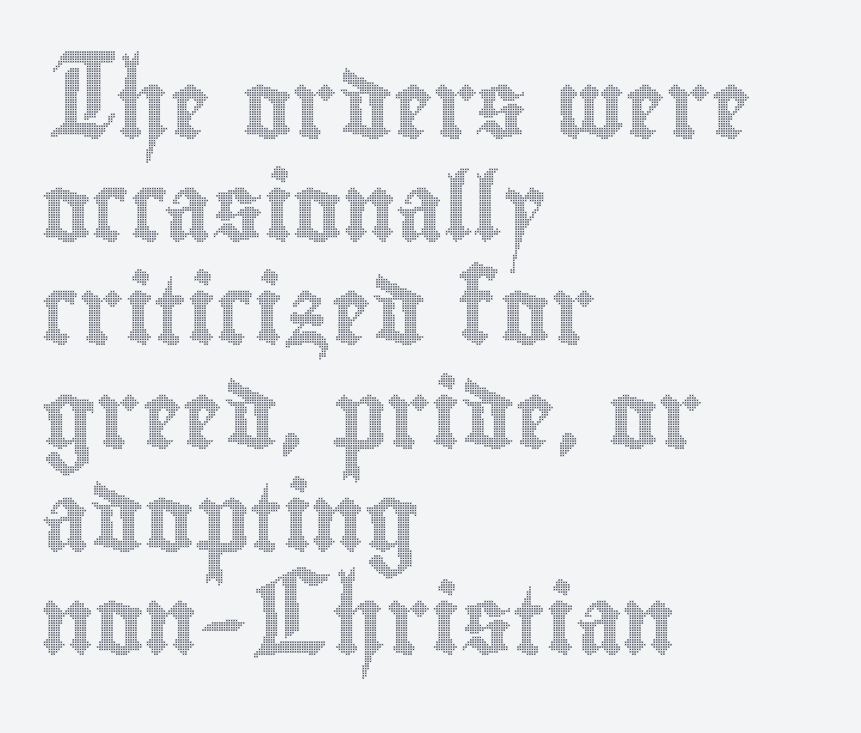
Q: Is the text italic (slanted)? A: No, it is upright.
Q: Is the text underlined? A: No.
Q: How is the paragraph aligned? A: Left-aligned.
Q: Is the spacing between letters normal or unusually wide? A: Normal.
Q: Is the spacing between lines tight, normal or loose? A: Normal.
Q: Width (condensed, normal, or wide)? A: Condensed.
Q: x-height? A: Small.
Q: Monospaced? A: No.
